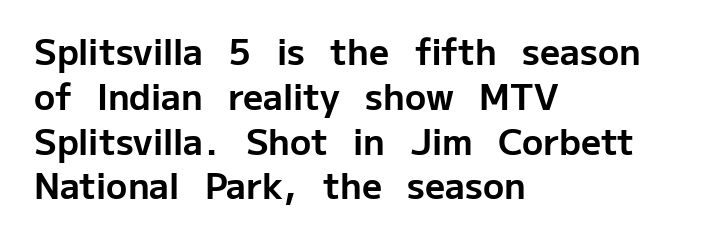
{"serif": "no", "italic": "no", "bold": "yes", "weight": "bold", "width": "normal", "stroke_contrast": "low", "x_height": "medium", "monospaced": "no", "underline": "no", "align": "left", "line_spacing": "normal", "line_spacing_ratio": 1.28, "letter_spacing": "normal", "letter_spacing_em": 0.0, "glyph_px": 35}
